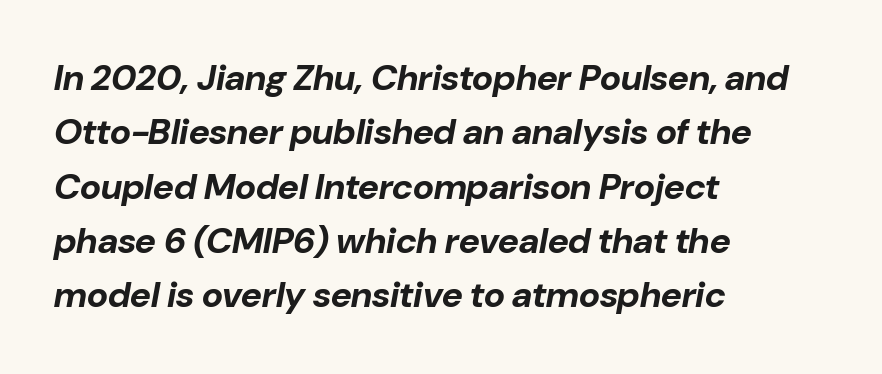
A bare baseline throughout the passage. Casual observation: everything's shoved over to the left. Regarding leading, the lines here are spaced in the standard way. You could not count columns in this text — the font is proportionally spaced. Standard letterfit; no display-style spreading of the glyphs. Weight check: bold — yes, fully.
